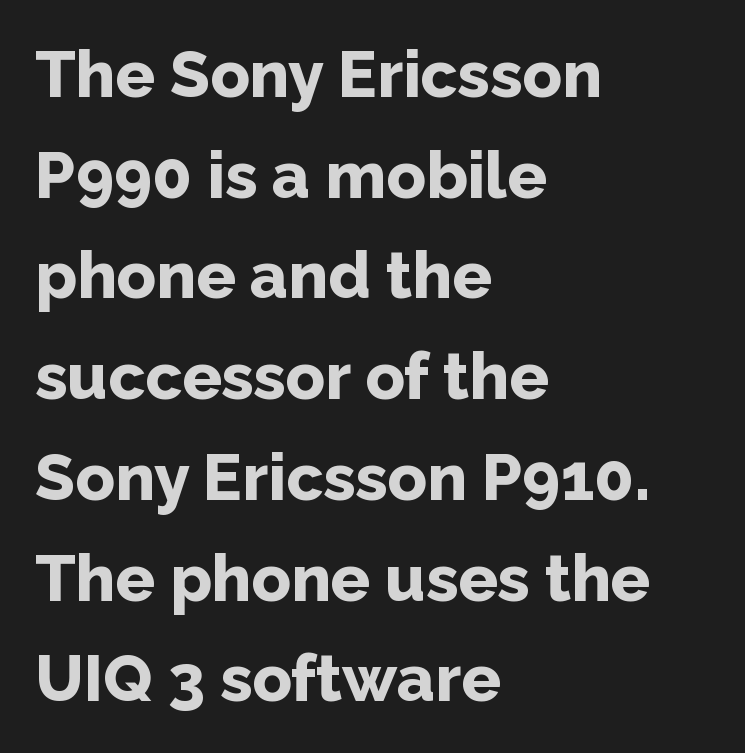
In terms of letterspacing, this is plain default setting. Honestly, there is no underline to notice here at all. The letters are bold, with thick, heavy strokes. The space between consecutive lines is moderate. Typographically, this falls in the sans-serif category. This sample has the flowing, uneven cadence of proportional lettering.
